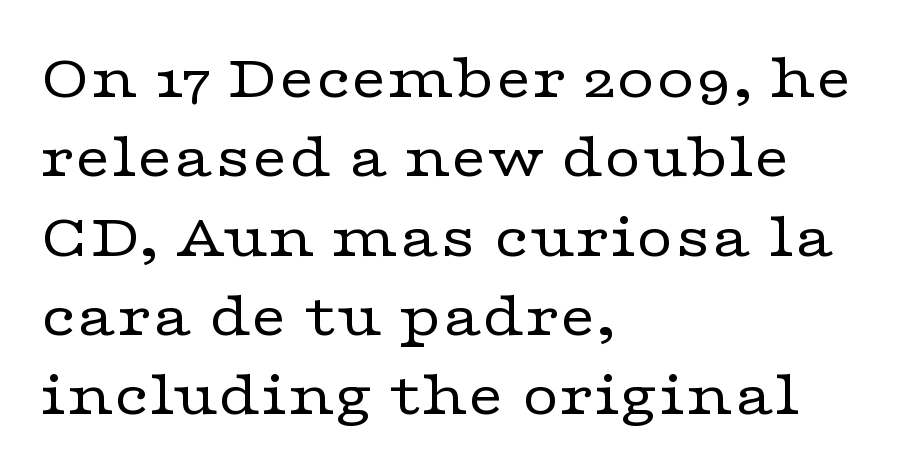
Is this a sans? No — the strokes have serifs. Spacing between characters is what you'd get straight out of the box. The paragraph has a hard left edge and a soft right edge. Honestly, there is no underline to notice here at all.
